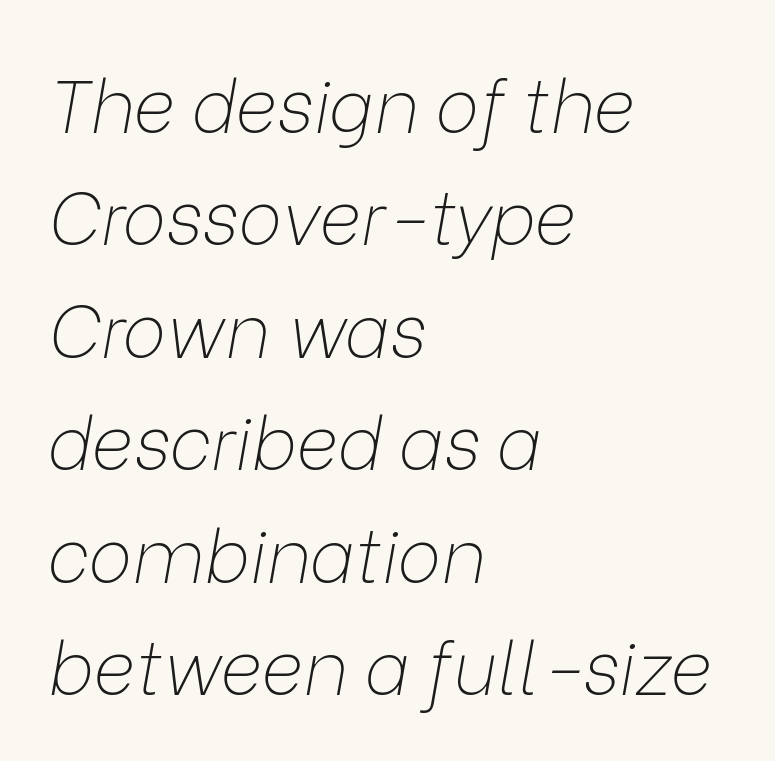
The image shows 73 px thin type, italic (leaning right); set left-aligned, normal line spacing (1.54x), normal letter spacing, not underlined; low stroke contrast and a medium x-height.
